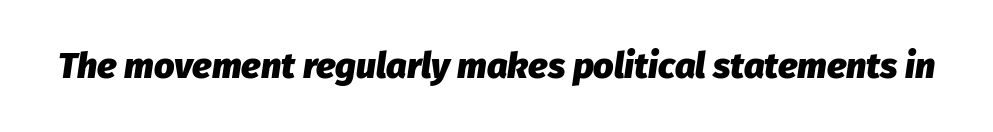
Decoration check: the copy has no underline. Weight check: bold — yes, fully. A typesetter would mark this as italic. Tracking here is standard; glyphs follow each other at the usual distance. You could not count columns in this text — the font is proportionally spaced.
